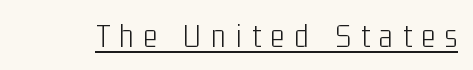
You could only call the tracking loose — the letters float apart. The typeface has the unassuming heft of standard copy or less. The typesetter has applied underlining to the passage shown. Characters remain perfectly vertical along every line. A typesetter would call this proportional, since set widths differ per character.
